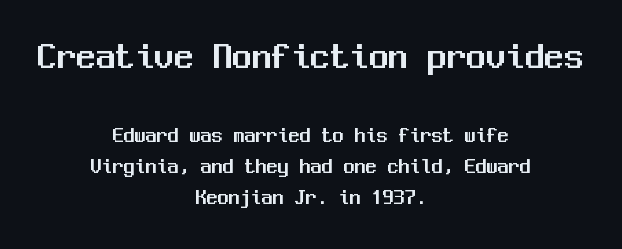
The image shows 39 px sans-serif type, upright, monospaced; set centered, normal line spacing (1.42x), normal letter spacing, not underlined; the first (top) block is 1.77x larger; medium stroke contrast and a medium x-height.
